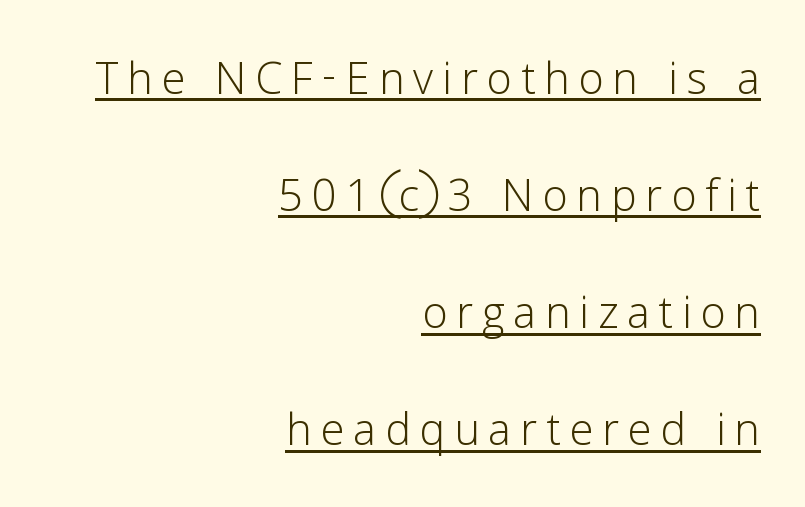
The passage shown is typed in a proportional face where columns would drift. This sample is right-justified, so line beginnings fall wherever the words allow. This sample uses a sans-serif face. Rendered with straight, roman letterforms.
